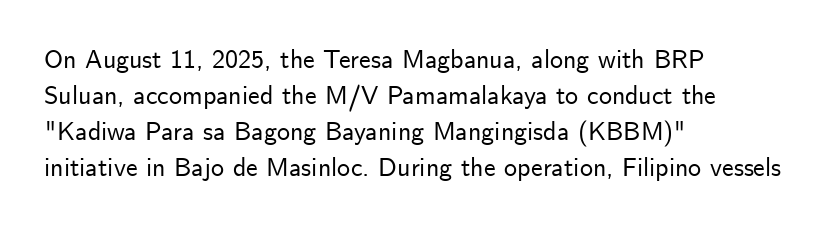
Q: Is the text italic (slanted)? A: No, it is upright.
Q: Is the text underlined? A: No.
Q: How is the paragraph aligned? A: Left-aligned.
Q: Is the spacing between letters normal or unusually wide? A: Normal.
Q: Is the spacing between lines tight, normal or loose? A: Normal.
